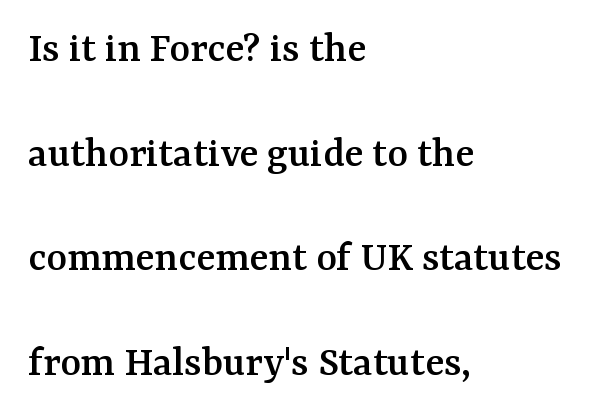
{"serif": "yes", "italic": "no", "width": "normal", "stroke_contrast": "medium", "x_height": "medium", "monospaced": "no", "underline": "no", "align": "left", "line_spacing": "loose", "line_spacing_ratio": 2.38, "letter_spacing": "normal", "letter_spacing_em": 0.0, "glyph_px": 44}
